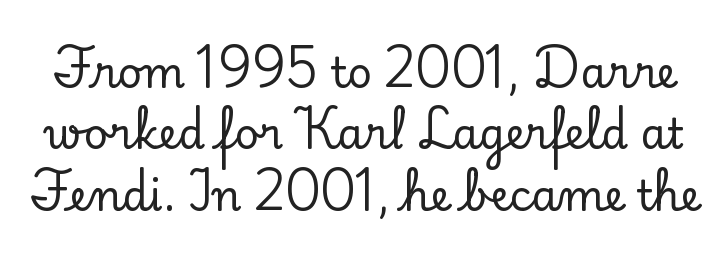
Q: Is the text italic (slanted)? A: No, it is upright.
Q: Is the typeface a serif or a sans-serif typeface? A: Serif.
Q: Is the text underlined? A: No.
Q: Is the spacing between letters normal or unusually wide? A: Normal.
Q: Is the spacing between lines tight, normal or loose? A: Normal.
Q: Width (condensed, normal, or wide)? A: Normal.
Q: Stroke contrast? A: Low.
Q: x-height? A: Small.
Q: Monospaced? A: No.
